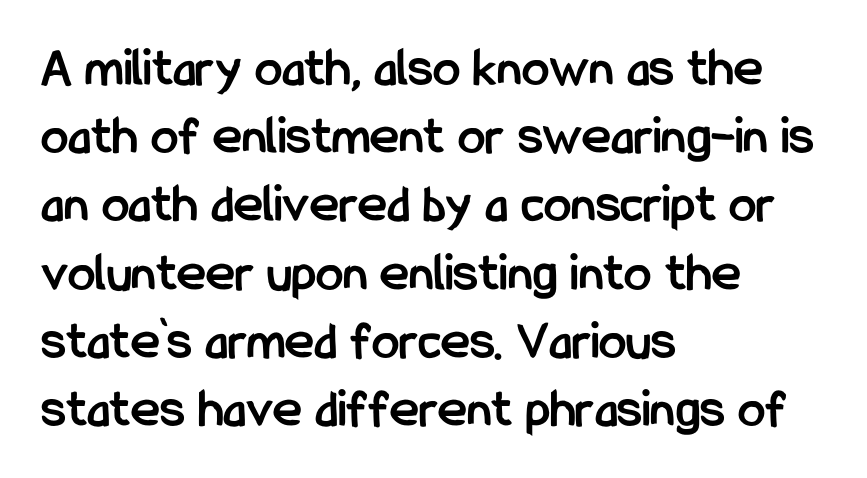
{"serif": "no", "italic": "no", "bold": "yes", "weight": "semibold", "width": "condensed", "stroke_contrast": "low", "x_height": "medium", "monospaced": "no", "underline": "no", "align": "left", "line_spacing_ratio": 1.24, "letter_spacing": "normal", "letter_spacing_em": 0.0, "glyph_px": 55}
